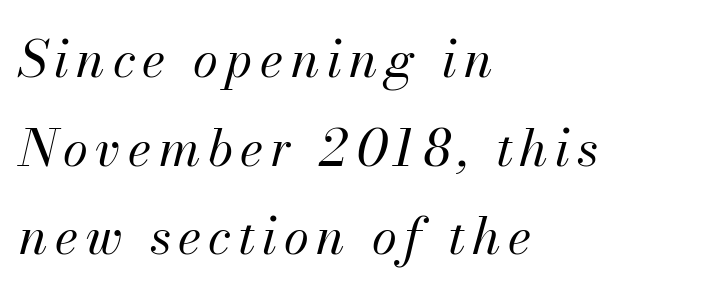
Q: Is the text bold? A: No.
Q: Is the text italic (slanted)? A: Yes, it leans right by about 13 degrees.
Q: Is the text underlined? A: No.
Q: How is the paragraph aligned? A: Left-aligned.
Q: Width (condensed, normal, or wide)? A: Normal.
Q: Stroke contrast? A: Medium.
Q: x-height? A: Small.
Q: Monospaced? A: No.
